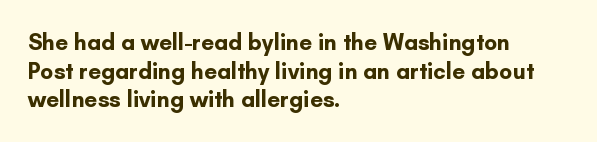
The image shows 23 px bold type, upright; set left-aligned, normal line spacing (1.25x), normal letter spacing, not underlined.
